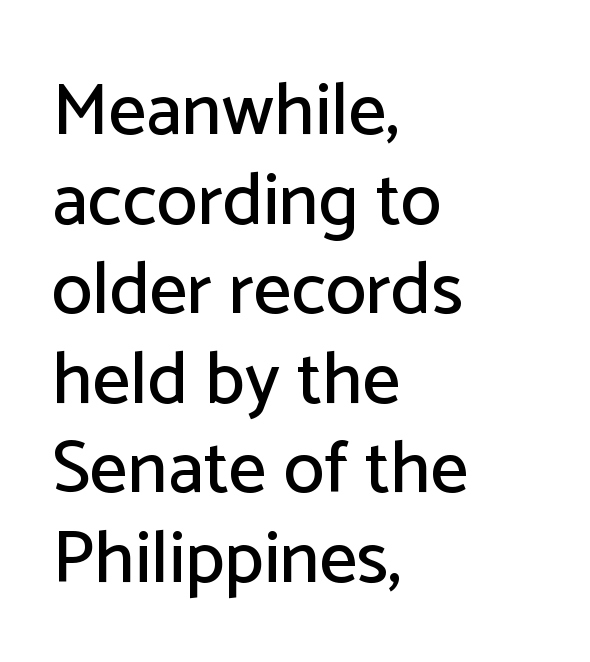
The image shows 74 px sans-serif type, upright; set left-aligned, line spacing 1.21x, normal letter spacing, not underlined; low stroke contrast and a medium x-height.
